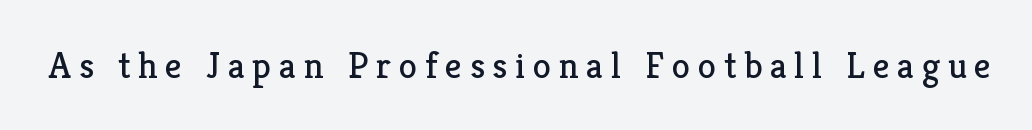
Q: Is the text bold? A: No.
Q: Is the text italic (slanted)? A: No, it is upright.
Q: Is the typeface a serif or a sans-serif typeface? A: Serif.
Q: Is the text underlined? A: No.
Q: Is the spacing between letters normal or unusually wide? A: Unusually wide.
Q: Width (condensed, normal, or wide)? A: Normal.
Q: Stroke contrast? A: Low.
Q: x-height? A: Medium.
Q: Monospaced? A: No.
